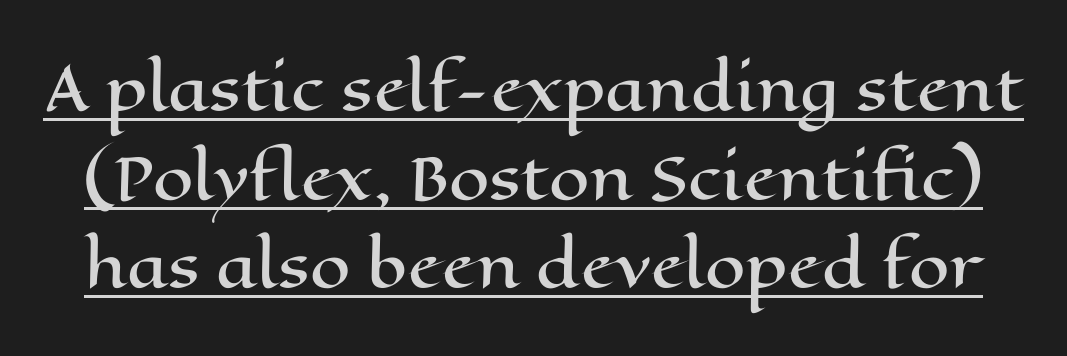
Does a line run under the words? Yes, clearly. The passage shown stacks its lines at a standard gap. Students, note that the glyphs here touch the page at normal intervals. Spacing verdict: proportional, widths tailored to each character.
